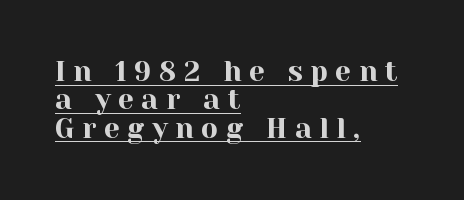
{"serif": "yes", "italic": "no", "width": "normal", "x_height": "medium", "monospaced": "no", "underline": "yes", "align": "left", "line_spacing": "tight", "line_spacing_ratio": 1.01, "letter_spacing": "wide", "letter_spacing_em": 0.27, "glyph_px": 28}
